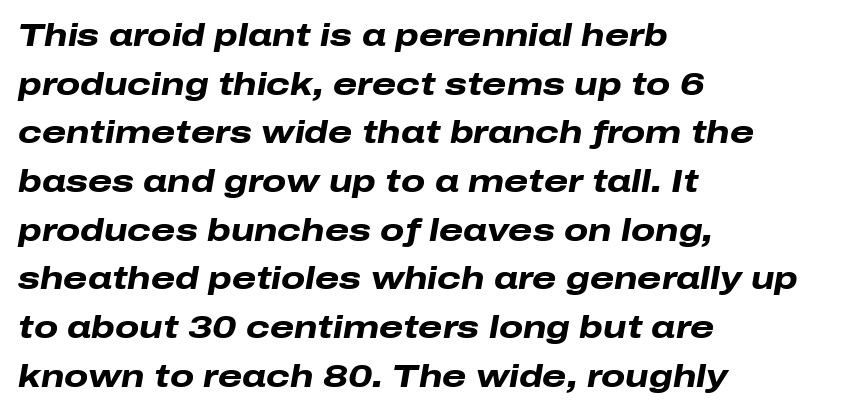
{"italic": "yes", "lean": "right", "slant_degrees": 10, "bold": "yes", "weight": "heavy", "width": "wide", "stroke_contrast": "low", "x_height": "medium", "monospaced": "no", "underline": "no", "align": "left", "line_spacing": "normal", "line_spacing_ratio": 1.57, "letter_spacing": "normal", "letter_spacing_em": 0.0, "glyph_px": 31}
